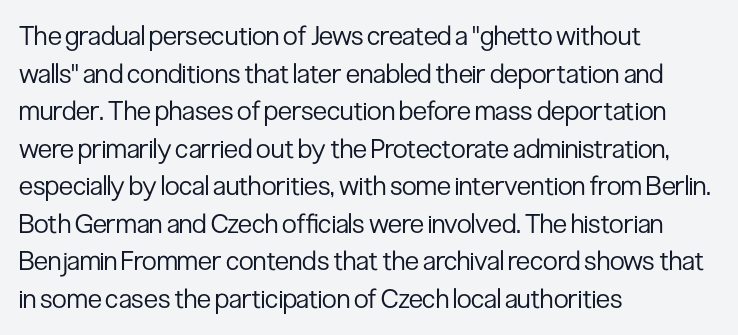
{"italic": "no", "bold": "no", "underline": "no", "align": "left", "line_spacing": "normal", "line_spacing_ratio": 1.39, "letter_spacing": "normal", "letter_spacing_em": 0.0, "glyph_px": 27}
